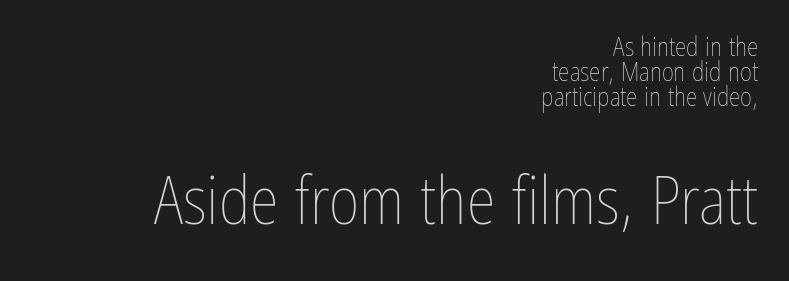
{"italic": "no", "bold": "no", "weight": "thin", "width": "condensed", "stroke_contrast": "low", "x_height": "medium", "monospaced": "no", "underline": "no", "align": "right", "line_spacing": "tight", "line_spacing_ratio": 0.96, "letter_spacing": "normal", "letter_spacing_em": 0.0, "larger_block": "second", "size_ratio": 2.54, "glyph_px": 66}
